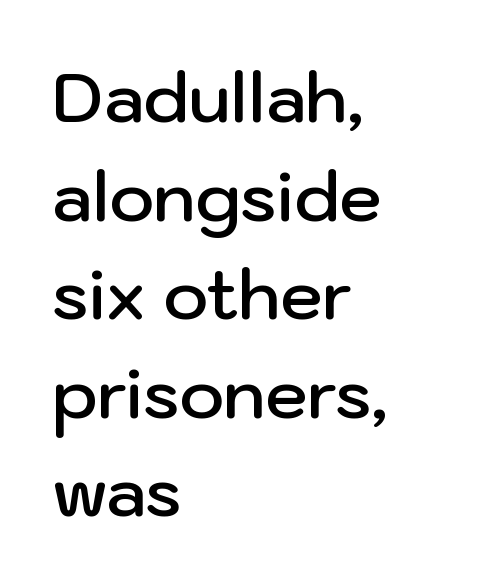
Q: Is the text bold? A: Semi-bold.
Q: Is the text italic (slanted)? A: No, it is upright.
Q: Is the typeface a serif or a sans-serif typeface? A: Sans-serif.
Q: Is the text underlined? A: No.
Q: How is the paragraph aligned? A: Left-aligned.
Q: Is the spacing between letters normal or unusually wide? A: Normal.
Q: Is the spacing between lines tight, normal or loose? A: Normal.
Q: Width (condensed, normal, or wide)? A: Normal.
Q: Stroke contrast? A: Low.
Q: x-height? A: Medium.
Q: Monospaced? A: No.
